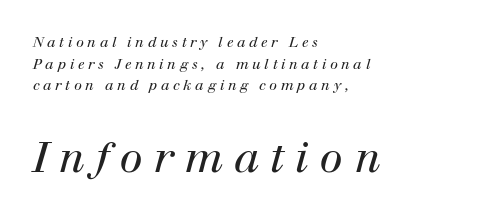
Q: Is the text bold? A: No.
Q: Is the text italic (slanted)? A: Yes, it leans right by about 12 degrees.
Q: Is the typeface a serif or a sans-serif typeface? A: Serif.
Q: Is the text underlined? A: No.
Q: How is the paragraph aligned? A: Left-aligned.
Q: Is the spacing between letters normal or unusually wide? A: Unusually wide.
Q: Is the spacing between lines tight, normal or loose? A: Normal.
Q: Which block of text is set in a larger size, the first (top) or the second (bottom)? A: The second (bottom) one.
Q: Width (condensed, normal, or wide)? A: Normal.
Q: Stroke contrast? A: High.
Q: x-height? A: Medium.
Q: Monospaced? A: No.
